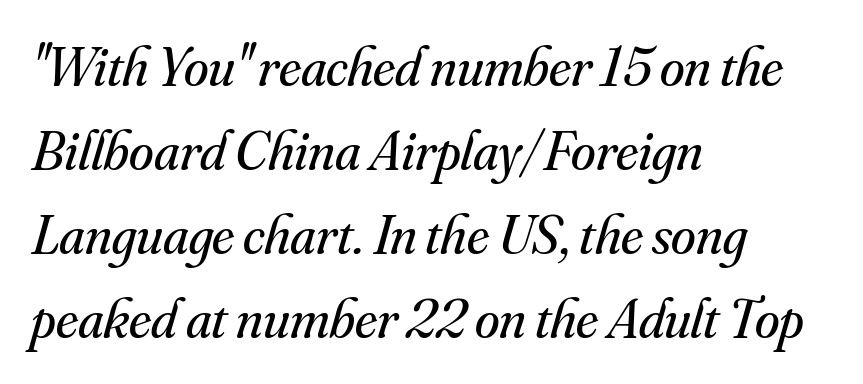
{"serif": "yes", "italic": "yes", "lean": "right", "slant_degrees": 16, "bold": "no", "weight": "regular", "width": "normal", "stroke_contrast": "medium", "x_height": "small", "monospaced": "no", "underline": "no", "align": "left", "line_spacing": "normal", "line_spacing_ratio": 1.5, "letter_spacing": "normal", "letter_spacing_em": 0.0, "glyph_px": 56}
